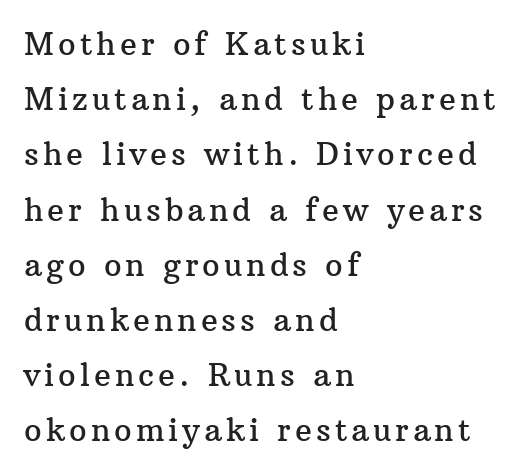
Q: Is the text italic (slanted)? A: No, it is upright.
Q: Is the typeface a serif or a sans-serif typeface? A: Serif.
Q: Is the text underlined? A: No.
Q: How is the paragraph aligned? A: Left-aligned.
Q: Width (condensed, normal, or wide)? A: Normal.
Q: Stroke contrast? A: Medium.
Q: x-height? A: Medium.
Q: Monospaced? A: No.
